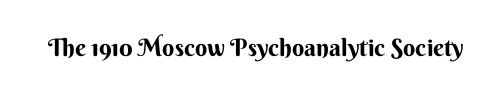
{"italic": "no", "bold": "yes", "underline": "no", "letter_spacing": "normal", "letter_spacing_em": 0.0, "glyph_px": 24}
